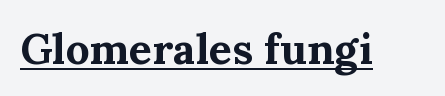
Q: Is the text bold? A: Yes.
Q: Is the text italic (slanted)? A: No, it is upright.
Q: Is the typeface a serif or a sans-serif typeface? A: Serif.
Q: Is the text underlined? A: Yes.
Q: Is the spacing between letters normal or unusually wide? A: Normal.
Q: Width (condensed, normal, or wide)? A: Normal.
Q: Stroke contrast? A: Medium.
Q: x-height? A: Medium.
Q: Monospaced? A: No.
